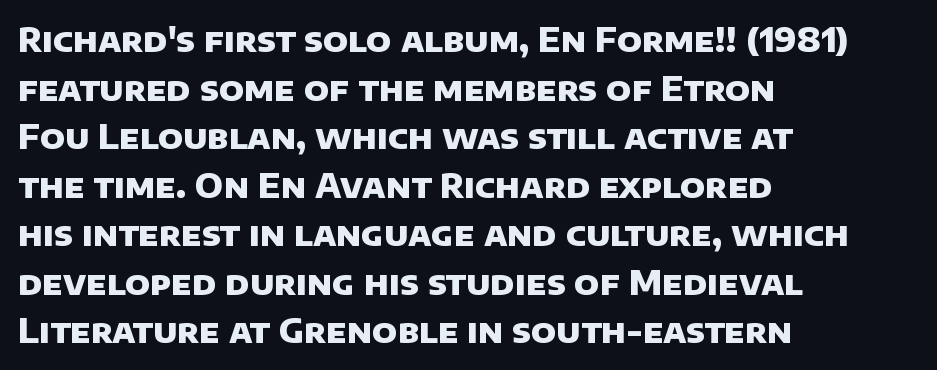
{"serif": "no", "bold": "yes", "weight": "heavy", "width": "normal", "stroke_contrast": "low", "x_height": "large", "monospaced": "no", "underline": "no", "align": "left", "line_spacing": "normal", "line_spacing_ratio": 1.47, "letter_spacing": "normal", "letter_spacing_em": 0.0, "glyph_px": 33}
